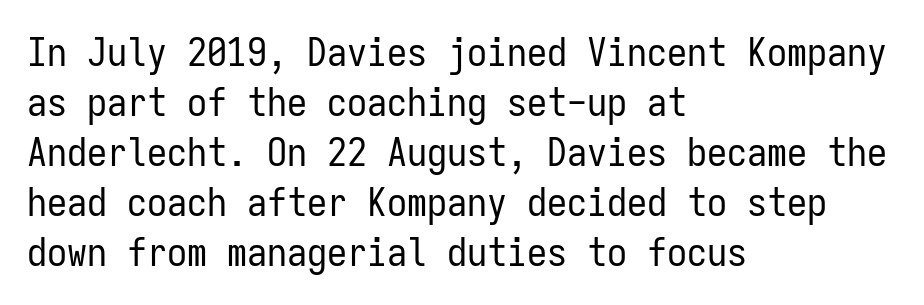
If you measured baseline to baseline, you'd find a middling distance. Is this a heavy cut? Hardly; it is regular or lighter. Descender tails drop into unmarked territory. The letters stand straight up with perfectly vertical stems.
